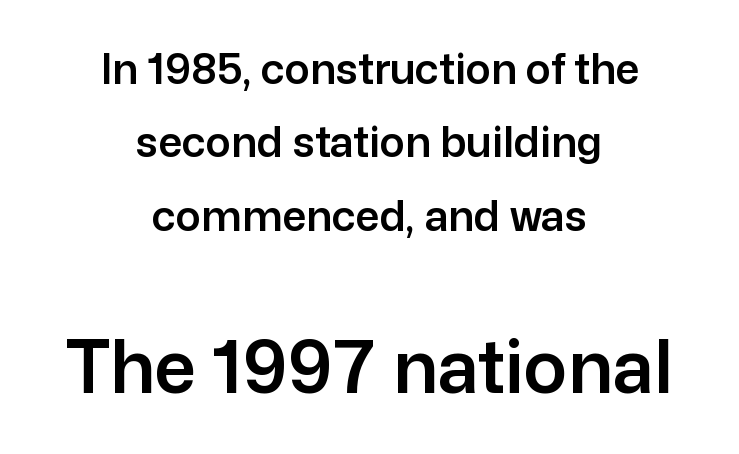
{"serif": "no", "italic": "no", "width": "normal", "stroke_contrast": "low", "x_height": "medium", "monospaced": "no", "underline": "no", "align": "center", "line_spacing_ratio": 1.75, "letter_spacing": "normal", "letter_spacing_em": 0.0, "larger_block": "second", "size_ratio": 1.74, "glyph_px": 73}
